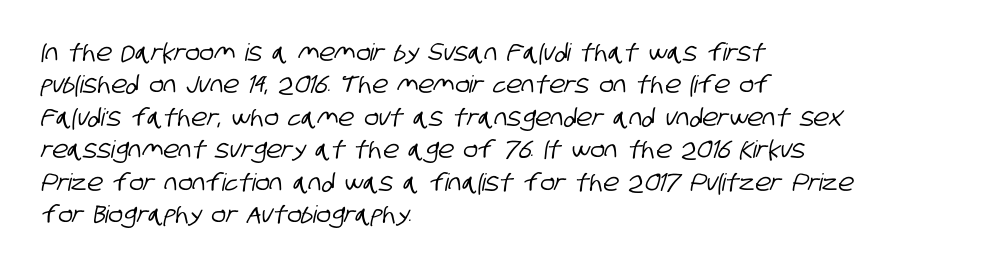
The image shows 24 px text type; set left-aligned, normal line spacing (1.35x), normal letter spacing, not underlined.
